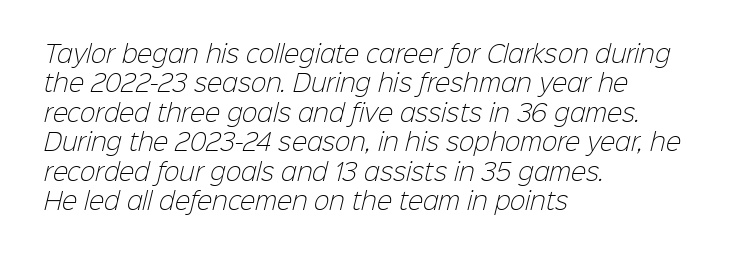
Q: Is the text bold? A: No.
Q: Is the text underlined? A: No.
Q: How is the paragraph aligned? A: Left-aligned.
Q: Is the spacing between letters normal or unusually wide? A: Normal.
Q: Is the spacing between lines tight, normal or loose? A: Normal.
